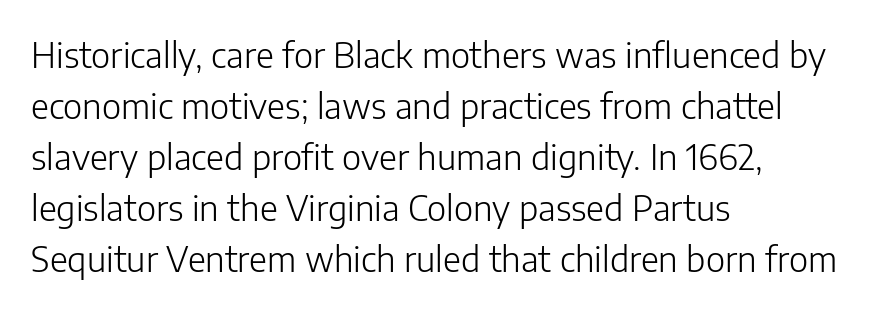
The font's upright variant was chosen for this text. Alignment: flush left. Stroke terminals: plain, sans-serif. These lines sit exactly where default settings would place them. The characters are drawn with everyday or finer stroke widths. The baseline area is clear.
